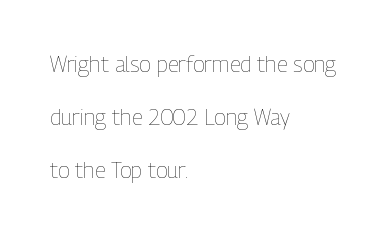
Q: Is the text bold? A: No.
Q: Is the text italic (slanted)? A: No, it is upright.
Q: Is the text underlined? A: No.
Q: How is the paragraph aligned? A: Left-aligned.
Q: Is the spacing between letters normal or unusually wide? A: Normal.
Q: Is the spacing between lines tight, normal or loose? A: Loose.
